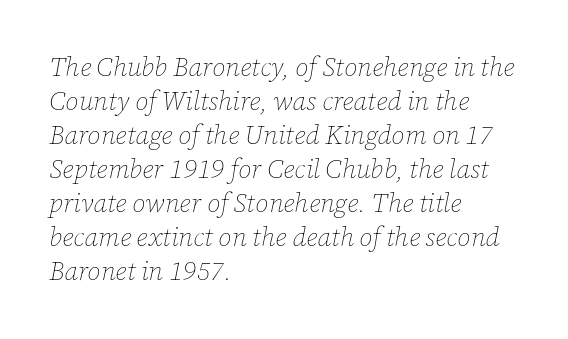
Summary of weight: not heavy and not bold. The gaps between neighbouring characters are ordinary and unremarkable. Lines of text with bare space underneath. The block of text has a typical density, with ordinary space between rows. Characters are canted at an angle relative to the baseline's perpendicular.
